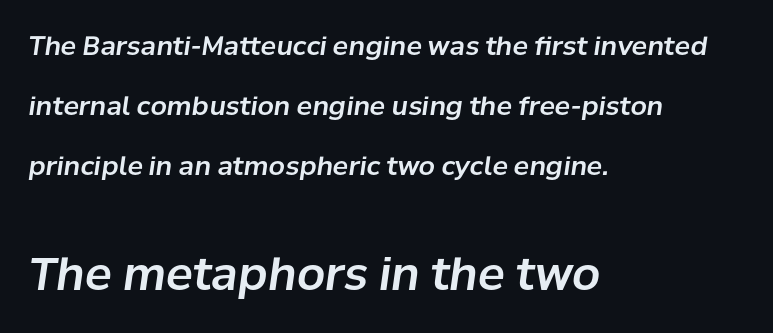
The image shows 45 px text type, italic (leaning right); set left-aligned, loose line spacing (2.3x), normal letter spacing, not underlined; the second (bottom) block is 1.73x larger; low stroke contrast and a medium x-height.
